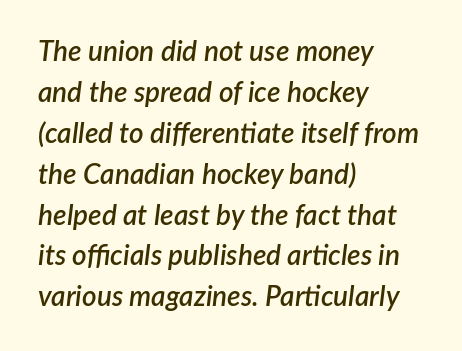
The tracking reads as untouched default to a designer's eye. Descenders hang freely into open space. Stroke thickness is moderately raised; the sample reads as semibold. This rendering uses left alignment, leaving the right contour irregular. A normal amount of white space separates one row of letters from the next.
